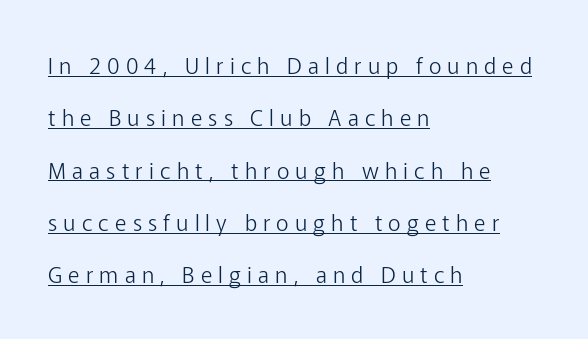
Q: Is the text bold? A: No.
Q: Is the text italic (slanted)? A: No, it is upright.
Q: Is the text underlined? A: Yes.
Q: How is the paragraph aligned? A: Left-aligned.
Q: Is the spacing between letters normal or unusually wide? A: Unusually wide.
Q: Is the spacing between lines tight, normal or loose? A: Loose.
